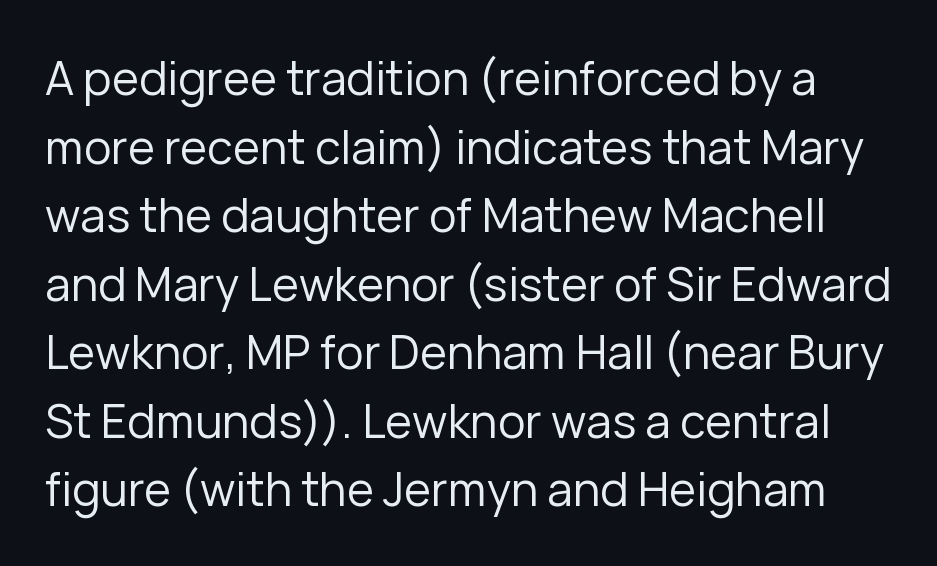
The image shows 46 px regular-weight sans-serif type, upright; set normal line spacing (1.49x), normal letter spacing, not underlined; low stroke contrast and a medium x-height.
